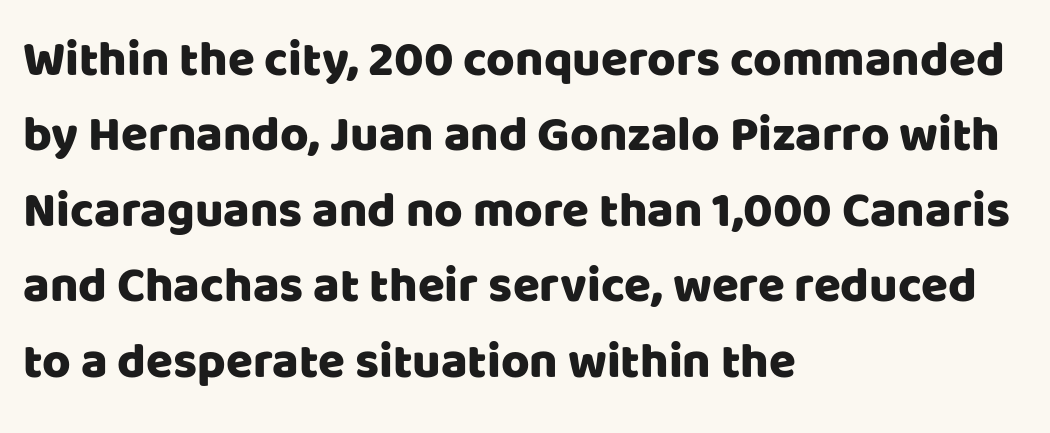
{"serif": "no", "italic": "no", "width": "normal", "stroke_contrast": "low", "x_height": "large", "monospaced": "no", "underline": "no", "align": "left", "line_spacing": "normal", "line_spacing_ratio": 1.54, "letter_spacing": "normal", "letter_spacing_em": 0.0, "glyph_px": 49}
